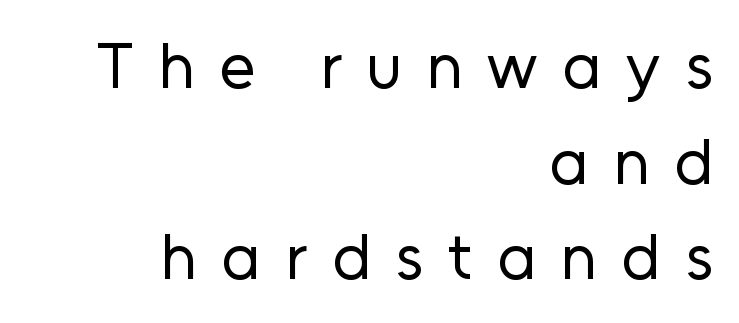
Q: Is the text bold? A: No.
Q: Is the text italic (slanted)? A: No, it is upright.
Q: Is the typeface a serif or a sans-serif typeface? A: Sans-serif.
Q: Is the text underlined? A: No.
Q: How is the paragraph aligned? A: Right-aligned.
Q: Is the spacing between letters normal or unusually wide? A: Unusually wide.
Q: Is the spacing between lines tight, normal or loose? A: Normal.
Q: Width (condensed, normal, or wide)? A: Normal.
Q: Stroke contrast? A: Low.
Q: x-height? A: Medium.
Q: Monospaced? A: No.
